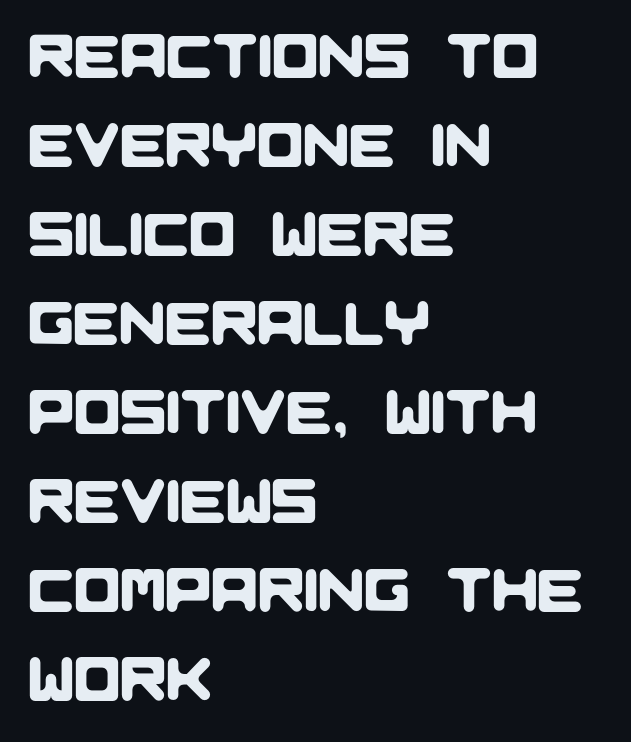
The image shows 61 px sans-serif type; set left-aligned, normal line spacing (1.46x), normal letter spacing, not underlined; low stroke contrast and a large x-height.
